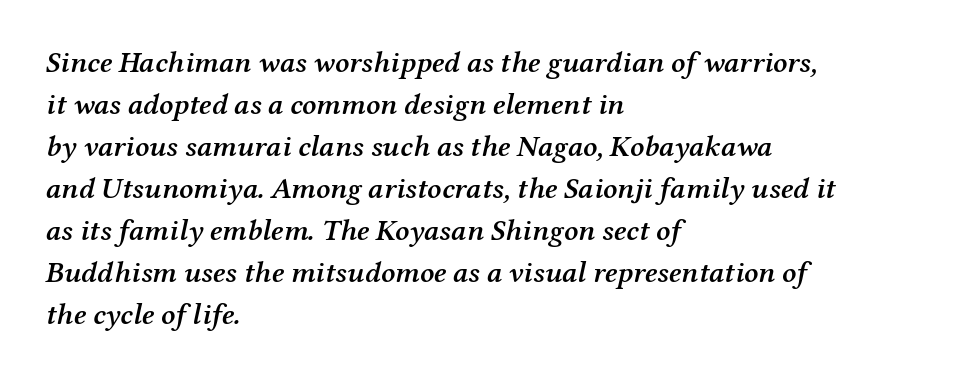
Q: Is the text bold? A: Semi-bold.
Q: Is the text italic (slanted)? A: Yes, it leans right by about 12 degrees.
Q: Is the typeface a serif or a sans-serif typeface? A: Serif.
Q: Is the text underlined? A: No.
Q: How is the paragraph aligned? A: Left-aligned.
Q: Is the spacing between letters normal or unusually wide? A: Normal.
Q: Is the spacing between lines tight, normal or loose? A: Normal.
Q: Width (condensed, normal, or wide)? A: Normal.
Q: Stroke contrast? A: Medium.
Q: x-height? A: Medium.
Q: Monospaced? A: No.
